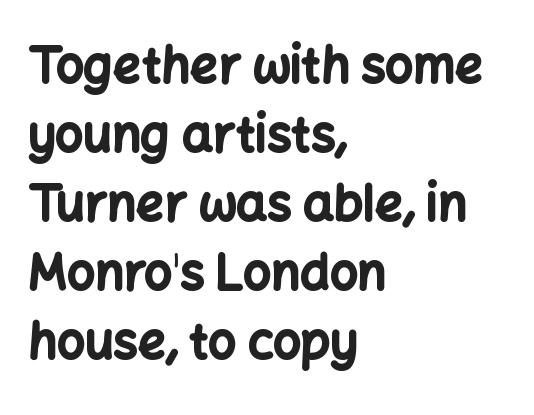
Summary of weight: heavy, a full bold. The block of text has a typical density, with ordinary space between rows. The setting favours the left margin, as ordinary paragraphs usually do. Caption: standard tracking, unaltered. The letters stand upright; this is a roman face. The passage shown is not underscored anywhere.
